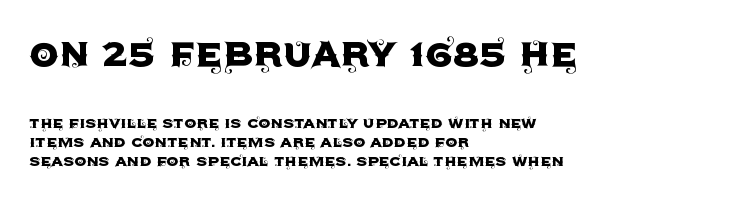
Q: Is the text italic (slanted)? A: No, it is upright.
Q: Is the typeface a serif or a sans-serif typeface? A: Sans-serif.
Q: Is the text underlined? A: No.
Q: How is the paragraph aligned? A: Left-aligned.
Q: Is the spacing between letters normal or unusually wide? A: Normal.
Q: Is the spacing between lines tight, normal or loose? A: Tight.
Q: Which block of text is set in a larger size, the first (top) or the second (bottom)? A: The first (top) one.
Q: Width (condensed, normal, or wide)? A: Normal.
Q: x-height? A: Large.
Q: Monospaced? A: No.
